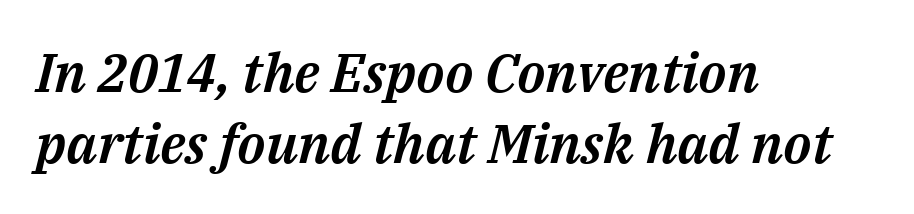
The rendering keeps characters at their native spacing. Underlining? Definitely not there. Character widths vary here, with narrow letters taking less room than wide ones. The typography opts for an oblique posture over an upright one. Line beginnings align vertically; line endings do not. These lines sit exactly where default settings would place them.
